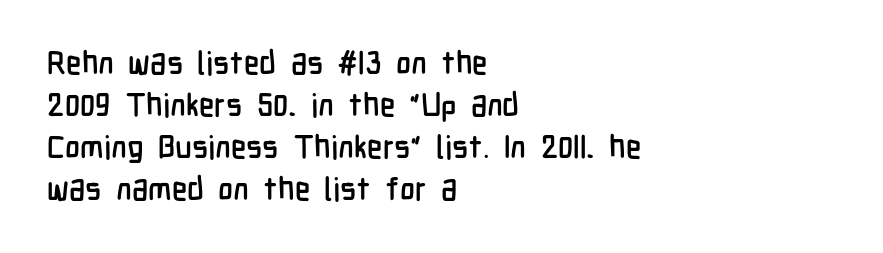
{"serif": "no", "italic": "no", "width": "condensed", "stroke_contrast": "low", "x_height": "medium", "monospaced": "no", "underline": "no", "align": "left", "line_spacing": "normal", "line_spacing_ratio": 1.31, "letter_spacing": "normal", "letter_spacing_em": 0.0, "glyph_px": 32}
